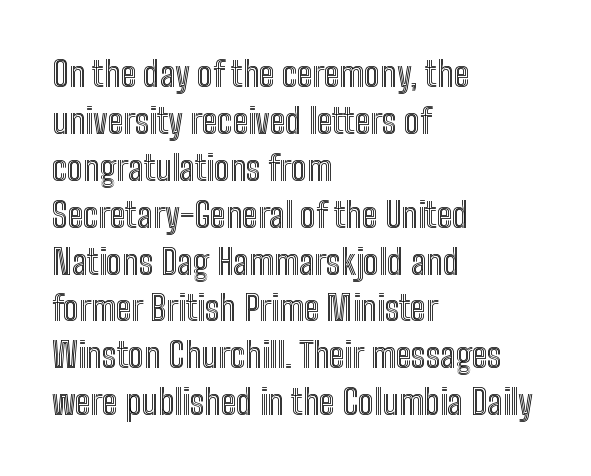
Q: Is the text italic (slanted)? A: No, it is upright.
Q: Is the text underlined? A: No.
Q: How is the paragraph aligned? A: Left-aligned.
Q: Is the spacing between letters normal or unusually wide? A: Normal.
Q: Is the spacing between lines tight, normal or loose? A: Normal.
Q: Width (condensed, normal, or wide)? A: Condensed.
Q: x-height? A: Medium.
Q: Monospaced? A: No.
